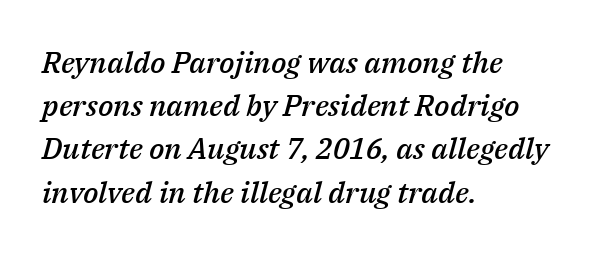
Caption: semibold face, moderately heavy strokes. Each row of text sits above clean, open space. Nothing unusual about the tracking: characters are spaced as the font intends. Proportional: the letters do not fall into vertical columns. A student would call this left alignment; a typographer would say flush left, rag right. Style check: oblique.
